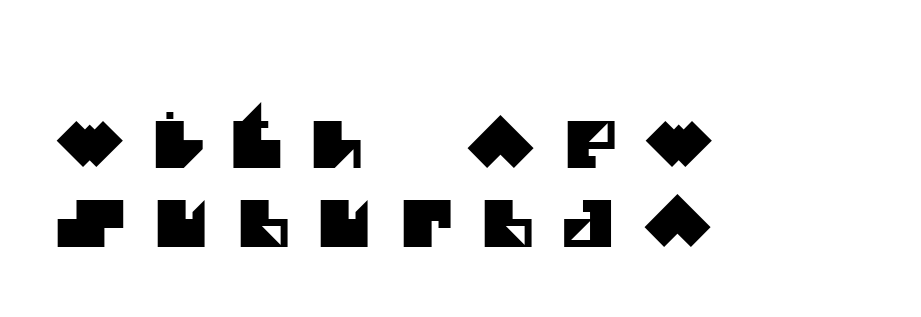
Q: Is the typeface a serif or a sans-serif typeface? A: Sans-serif.
Q: Is the text underlined? A: No.
Q: How is the paragraph aligned? A: Left-aligned.
Q: Is the spacing between letters normal or unusually wide? A: Unusually wide.
Q: Width (condensed, normal, or wide)? A: Normal.
Q: Stroke contrast? A: Medium.
Q: x-height? A: Large.
Q: Monospaced? A: No.
